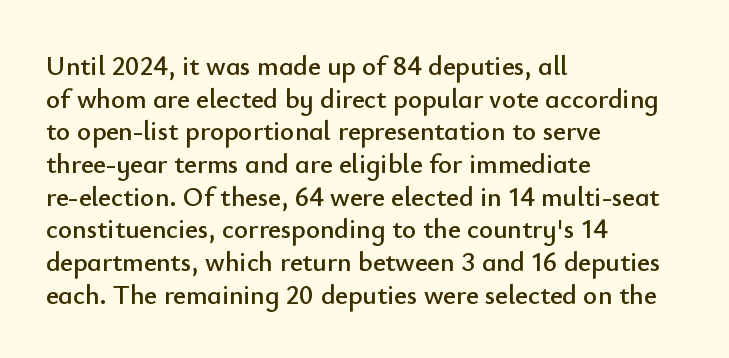
The image shows 27 px text type, upright; set left-aligned, line spacing 1.21x, normal letter spacing, not underlined.
